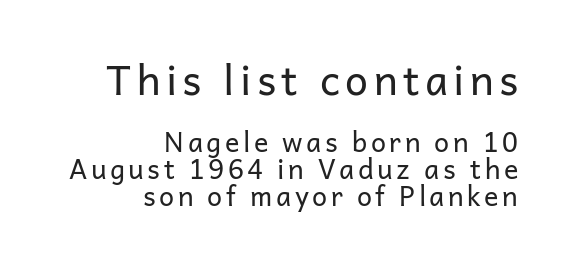
The image shows 41 px regular-weight sans-serif type, upright; set right-aligned, tight line spacing (0.99x), not underlined; the first (top) block is 1.52x larger; low stroke contrast and a medium x-height.
